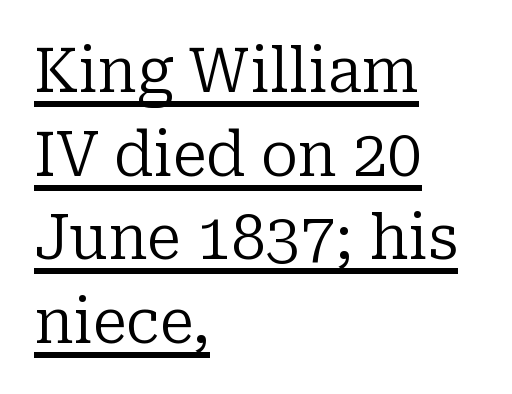
The image shows 62 px regular-weight serif type, upright; set left-aligned, normal line spacing (1.35x), normal letter spacing, underlined; low stroke contrast and a medium x-height.
